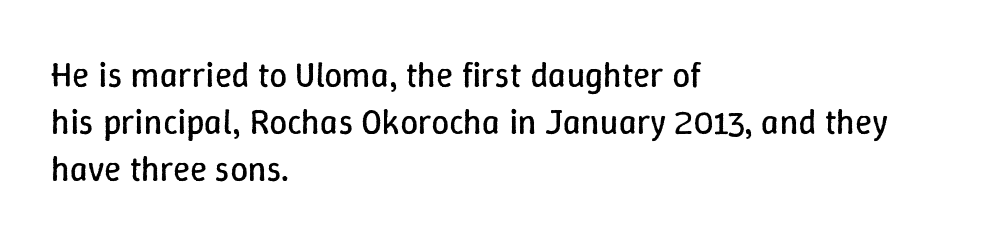
{"italic": "no", "bold": "no", "weight": "regular", "width": "normal", "stroke_contrast": "low", "x_height": "medium", "monospaced": "no", "underline": "no", "align": "left", "line_spacing": "normal", "line_spacing_ratio": 1.34, "letter_spacing": "normal", "letter_spacing_em": 0.0, "glyph_px": 35}
